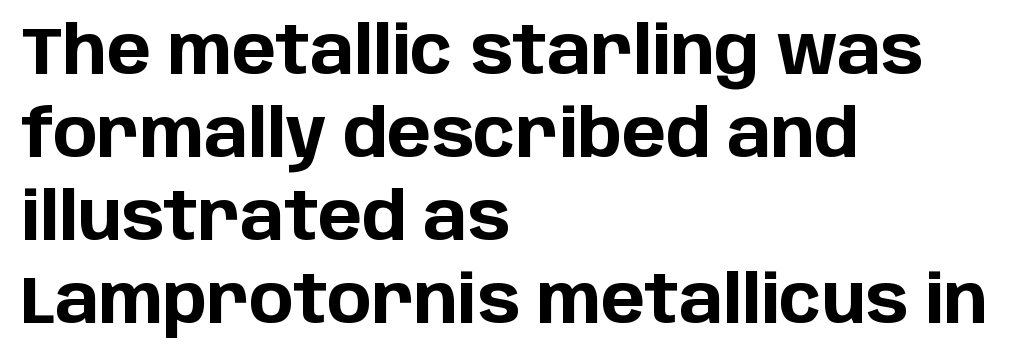
{"serif": "no", "italic": "no", "bold": "yes", "weight": "bold", "width": "normal", "stroke_contrast": "low", "x_height": "large", "monospaced": "no", "underline": "no", "align": "left", "line_spacing": "normal", "line_spacing_ratio": 1.26, "letter_spacing": "normal", "letter_spacing_em": 0.0, "glyph_px": 66}
